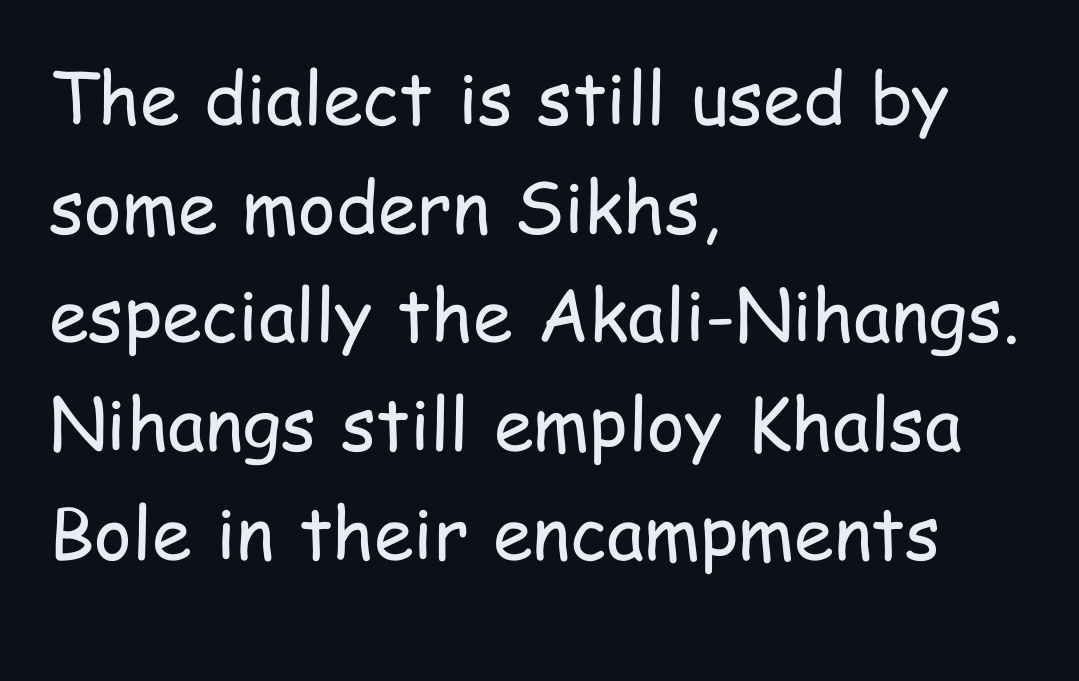
Here the designer chose a conventional face with non-uniform glyph widths. The lines are quadded left. Each new line begins a customary step beneath the previous one. Every stem runs plumb, perpendicular to the baseline. Is the letter spacing exaggerated? No — it looks like the ordinary default.
